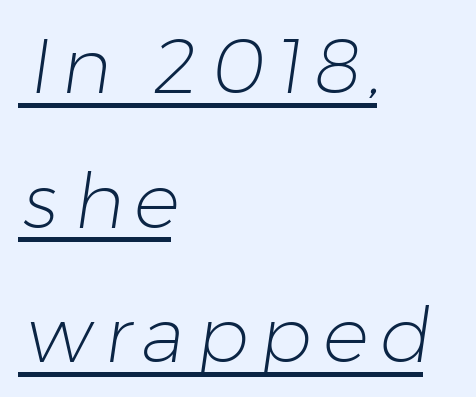
Q: Is the text bold? A: No.
Q: Is the typeface a serif or a sans-serif typeface? A: Sans-serif.
Q: Is the text underlined? A: Yes.
Q: How is the paragraph aligned? A: Left-aligned.
Q: Width (condensed, normal, or wide)? A: Normal.
Q: Stroke contrast? A: Low.
Q: x-height? A: Medium.
Q: Monospaced? A: No.
